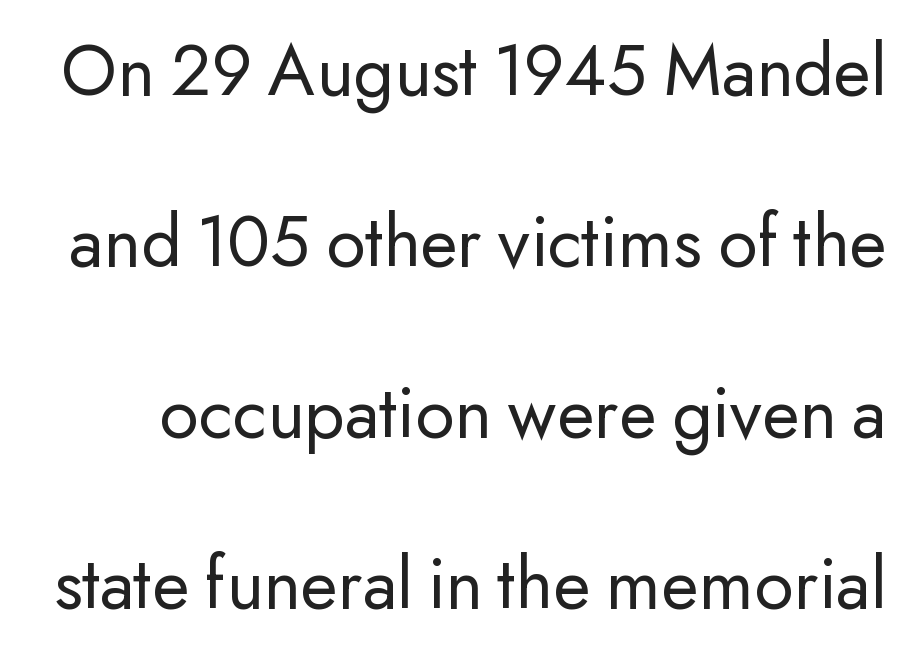
Q: Is the text bold? A: No.
Q: Is the text italic (slanted)? A: No, it is upright.
Q: Is the typeface a serif or a sans-serif typeface? A: Sans-serif.
Q: Is the text underlined? A: No.
Q: Is the spacing between letters normal or unusually wide? A: Normal.
Q: Is the spacing between lines tight, normal or loose? A: Loose.
Q: Width (condensed, normal, or wide)? A: Normal.
Q: Stroke contrast? A: Low.
Q: x-height? A: Small.
Q: Monospaced? A: No.
